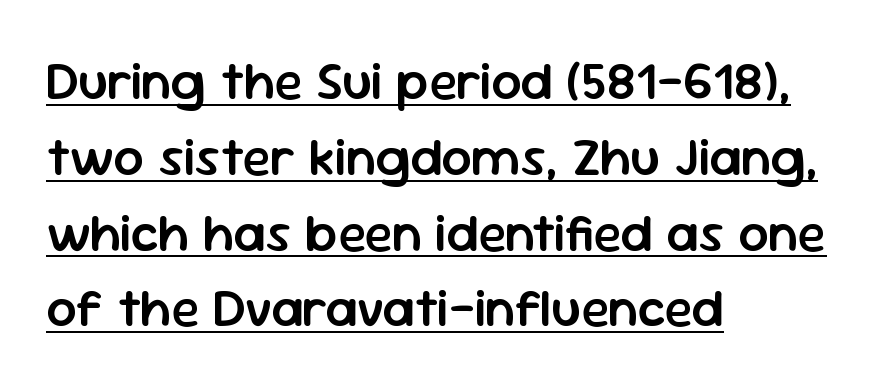
The type family on display is of the sans-serif kind. Typesetter's note: demi weight, one step under bold. These lines are rendered in a variable-pitch font. The text block is weighted toward the left margin, trailing off unevenly rightward. The specimen includes a rule beneath the text block's lines.
